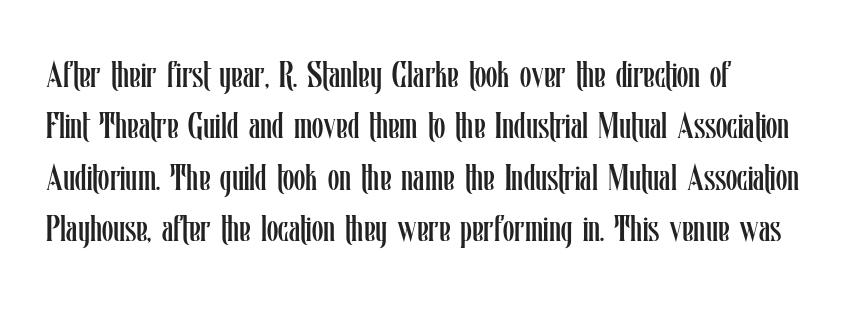
Visually the block forms a straight wall on the left and a jagged coastline on the right. Reading down the column, the eye jumps a familiar distance to each next line. The letters sit at their default tracking, neither squeezed nor spread. A bare baseline throughout the passage. Nope, not italic — everything's standing straight. Bold? No — there's no thickening of the strokes.
